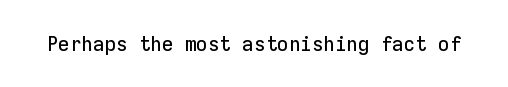
The image shows 21 px text type, upright; set normal letter spacing, not underlined.
